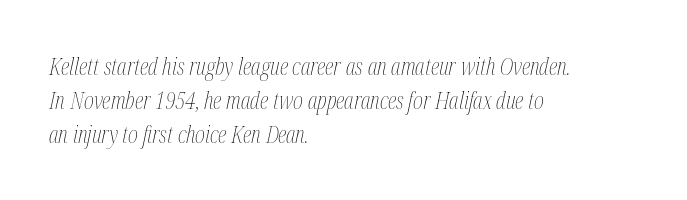
This block has exactly the height ordinary leading produces. Designer's note — italics engaged. This rendering uses left alignment, leaving the right contour irregular. Descenders hang freely into open space. Weight: regular or lighter.
